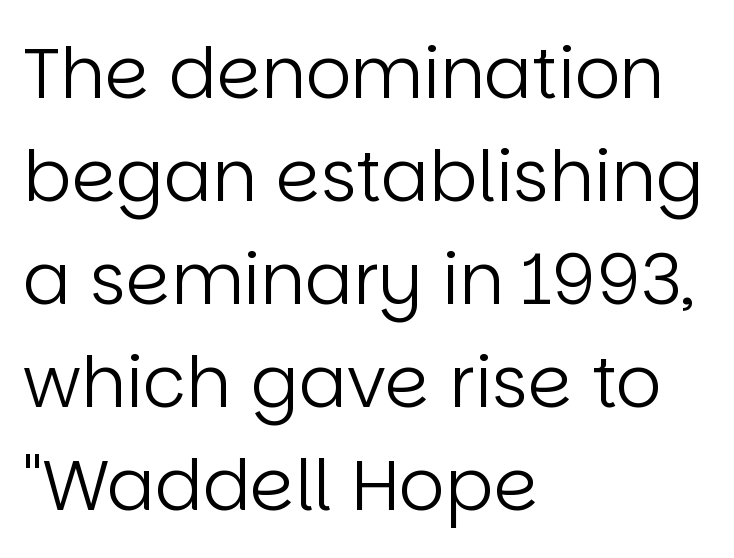
The letters stand upright; this is a roman face. A sans-serif font was chosen for this passage. Each word holds together tightly as a unit, with standard inter-letter gaps. The rendering uses natural spacing where letterforms have individual widths. A quiet, ordinary-to-light weight characterises the typeface.
